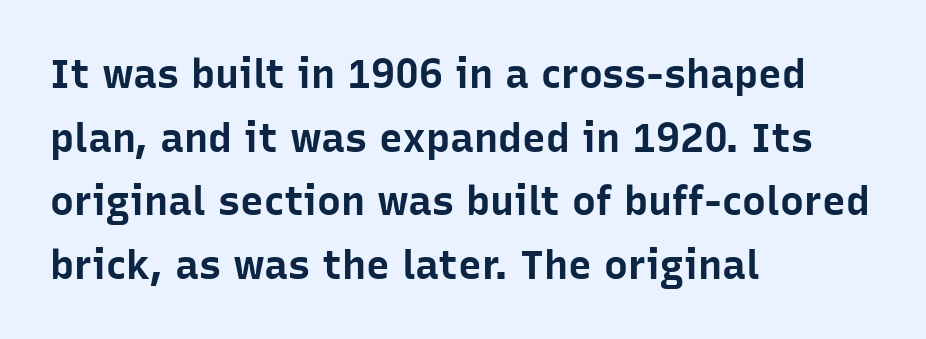
The image shows 40 px bold sans-serif type, upright; set left-aligned, normal line spacing (1.59x), normal letter spacing, not underlined; low stroke contrast and a medium x-height.
